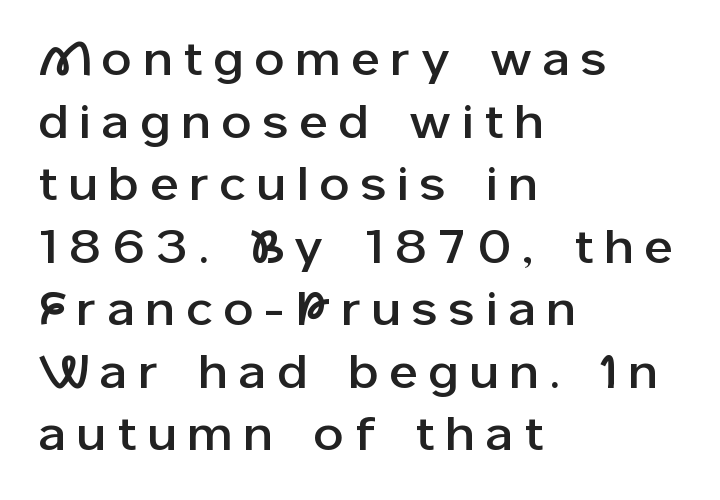
The image shows 47 px sans-serif type, upright; set left-aligned, normal line spacing (1.33x), unusually wide letter spacing (+0.26 em), not underlined; low stroke contrast and a medium x-height.
